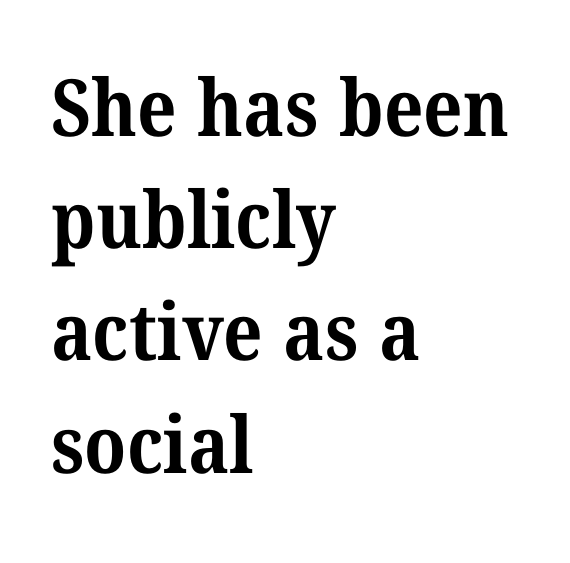
{"serif": "yes", "bold": "yes", "weight": "bold", "width": "normal", "stroke_contrast": "medium", "x_height": "medium", "monospaced": "no", "underline": "no", "align": "left", "line_spacing": "normal", "line_spacing_ratio": 1.42, "letter_spacing": "normal", "letter_spacing_em": 0.0, "glyph_px": 79}
